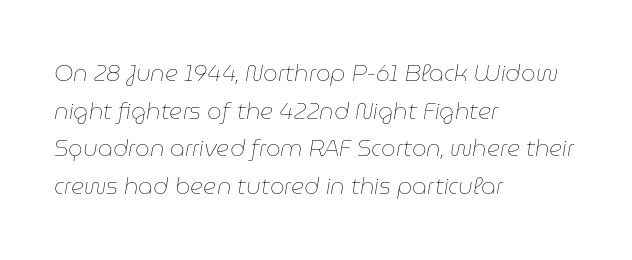
The image shows 23 px text type, italic (leaning right); set left-aligned, normal line spacing (1.64x), normal letter spacing, not underlined.
